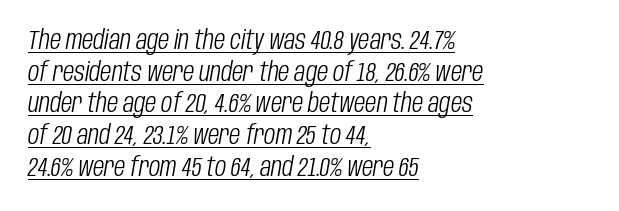
The image shows 26 px text type, italic (leaning right); set left-aligned, line spacing 1.22x, normal letter spacing, underlined.
